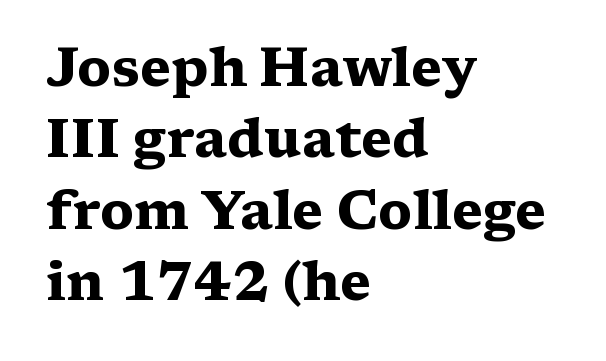
Q: Is the text bold? A: Yes.
Q: Is the text italic (slanted)? A: No, it is upright.
Q: Is the typeface a serif or a sans-serif typeface? A: Serif.
Q: Is the text underlined? A: No.
Q: How is the paragraph aligned? A: Left-aligned.
Q: Is the spacing between letters normal or unusually wide? A: Normal.
Q: Is the spacing between lines tight, normal or loose? A: Normal.
Q: Width (condensed, normal, or wide)? A: Wide.
Q: Stroke contrast? A: Medium.
Q: x-height? A: Medium.
Q: Monospaced? A: No.
